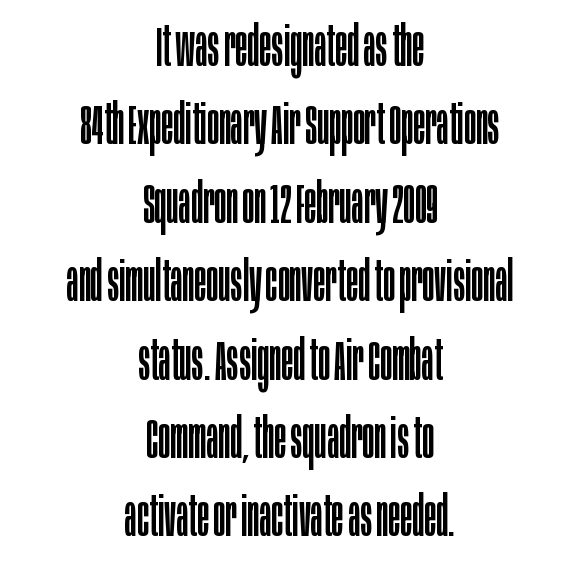
Q: Is the text bold? A: No.
Q: Is the text italic (slanted)? A: No, it is upright.
Q: Is the typeface a serif or a sans-serif typeface? A: Sans-serif.
Q: Is the text underlined? A: No.
Q: How is the paragraph aligned? A: Centered.
Q: Is the spacing between letters normal or unusually wide? A: Normal.
Q: Is the spacing between lines tight, normal or loose? A: Normal.
Q: Width (condensed, normal, or wide)? A: Condensed.
Q: Stroke contrast? A: Low.
Q: x-height? A: Large.
Q: Monospaced? A: No.
